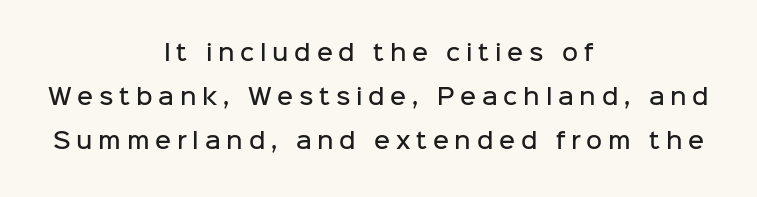
Each new line begins a long way beneath the previous one. Quick note: not italic, upright. A semibold gives these letters moderate extra thickness, short of bold. The horizontal fit of the characters is loose and conspicuously gappy.
